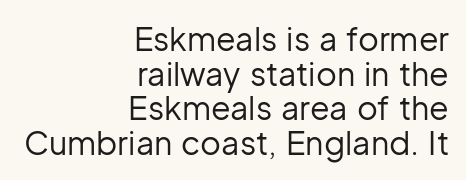
{"serif": "no", "italic": "no", "bold": "no", "weight": "regular", "width": "normal", "stroke_contrast": "low", "x_height": "medium", "monospaced": "no", "underline": "no", "align": "right", "line_spacing": "tight", "line_spacing_ratio": 1.08, "letter_spacing": "normal", "letter_spacing_em": 0.0, "glyph_px": 32}
